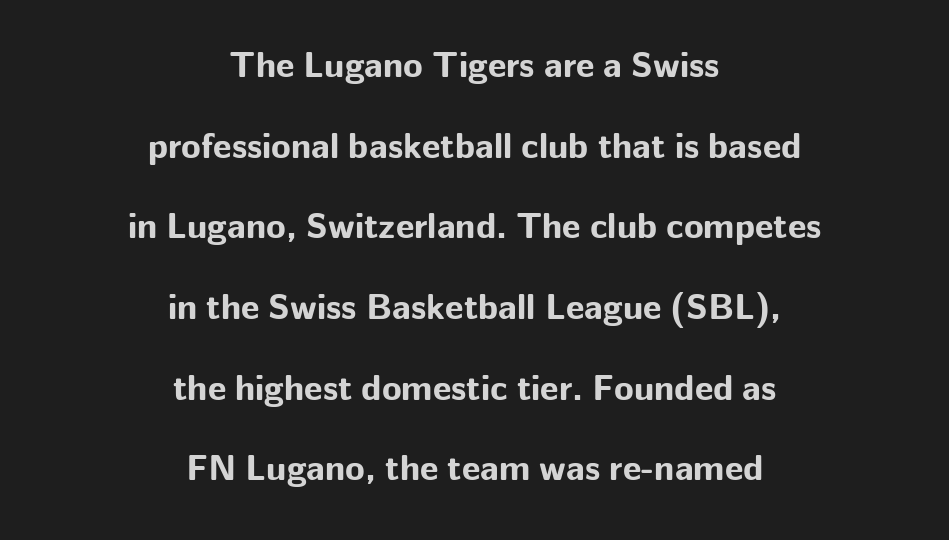
Q: Is the text bold? A: Yes.
Q: Is the text italic (slanted)? A: No, it is upright.
Q: Is the typeface a serif or a sans-serif typeface? A: Sans-serif.
Q: Is the text underlined? A: No.
Q: How is the paragraph aligned? A: Centered.
Q: Is the spacing between letters normal or unusually wide? A: Normal.
Q: Is the spacing between lines tight, normal or loose? A: Loose.
Q: Width (condensed, normal, or wide)? A: Normal.
Q: Stroke contrast? A: Low.
Q: x-height? A: Medium.
Q: Monospaced? A: No.
